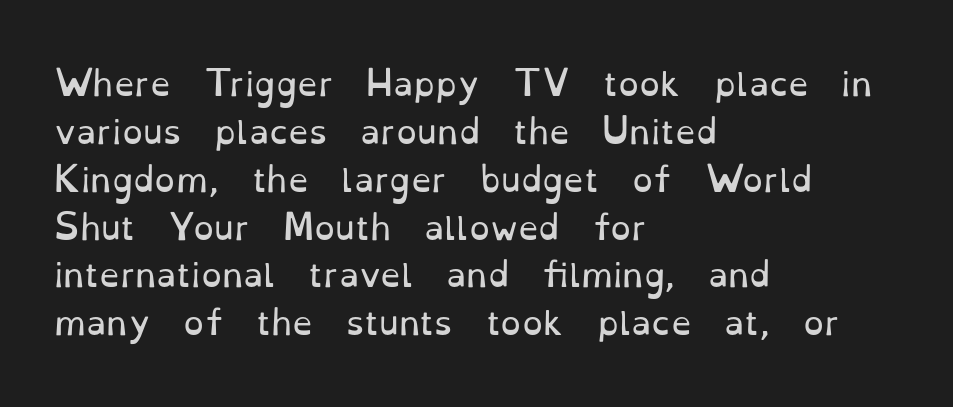
Q: Is the text bold? A: No.
Q: Is the text italic (slanted)? A: No, it is upright.
Q: Is the typeface a serif or a sans-serif typeface? A: Sans-serif.
Q: Is the text underlined? A: No.
Q: How is the paragraph aligned? A: Left-aligned.
Q: Is the spacing between letters normal or unusually wide? A: Normal.
Q: Is the spacing between lines tight, normal or loose? A: Normal.
Q: Width (condensed, normal, or wide)? A: Normal.
Q: Stroke contrast? A: Low.
Q: x-height? A: Small.
Q: Monospaced? A: No.
